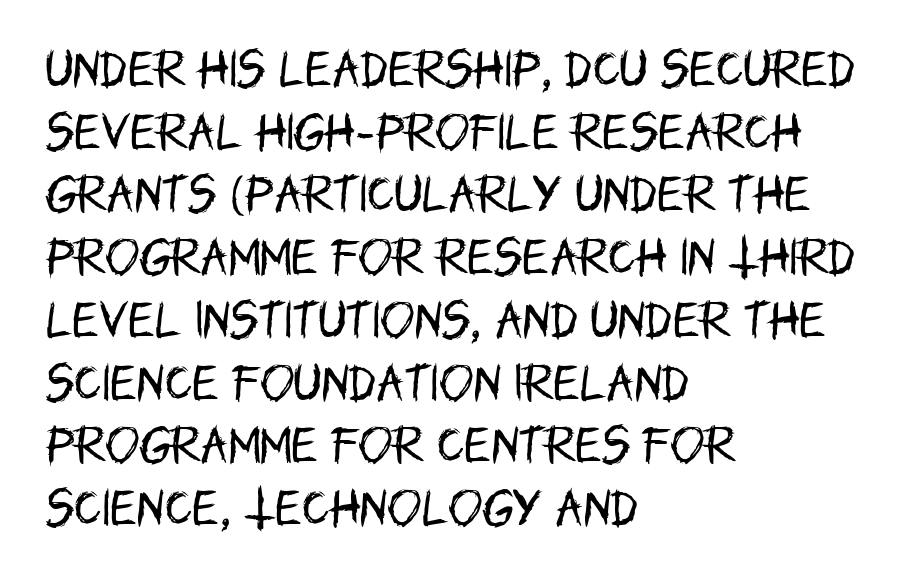
The image shows 41 px regular-weight, condensed sans-serif type, upright; set left-aligned, normal line spacing (1.53x), normal letter spacing, not underlined; low stroke contrast and a large x-height.
